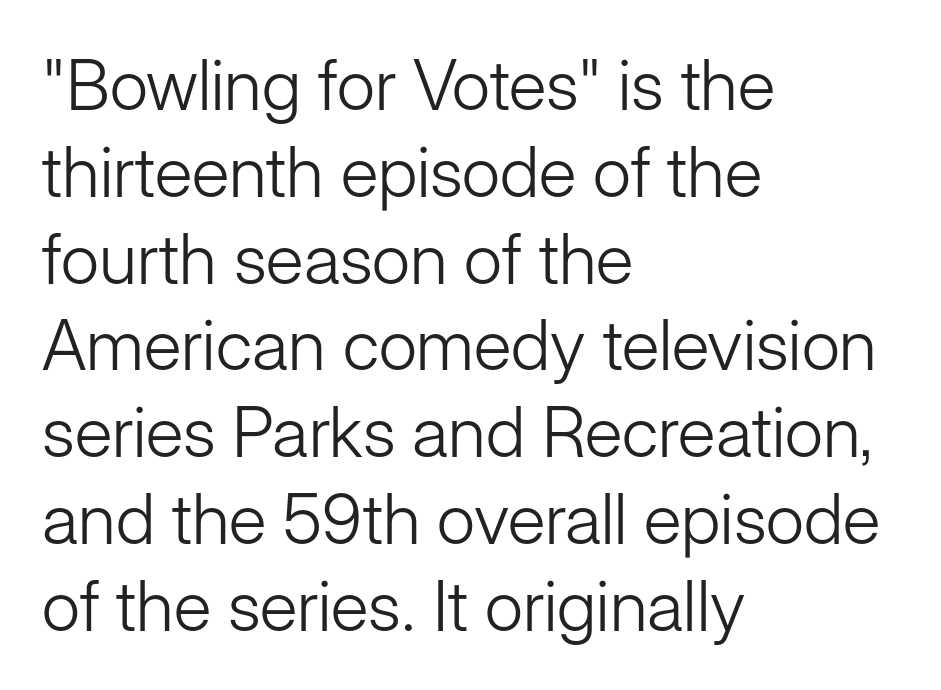
Is this a sans? Yes — the strokes have no serifs. Note the varied advance widths — an 'i' is clearly narrower than an 'm'. Type without underlining. Ascenders rise straight up at ninety degrees.
